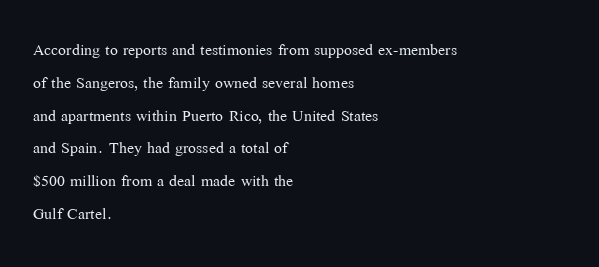
Upright lettering throughout. The rows are spaced the way most documents space them. These lines stack with their left ends in a neat column. The space beneath each line is pristine and unruled. This sample uses plain, unmodified letter spacing. Stem width sits at or under what a default text font uses.
